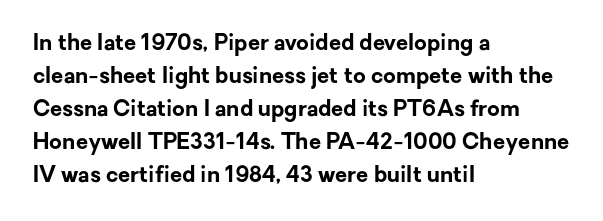
{"italic": "no", "bold": "yes", "underline": "no", "align": "left", "line_spacing": "normal", "line_spacing_ratio": 1.5, "letter_spacing": "normal", "letter_spacing_em": 0.0, "glyph_px": 22}
